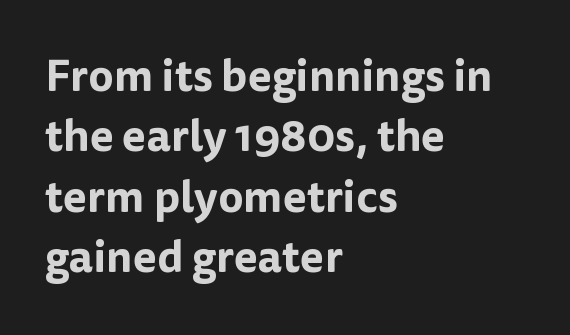
Layout note: lines flush left. It's the straight-up-and-down kind of type. Each letter keeps its own natural width here, so spacing adapts to shape. The space directly below the letters is spotless. Notice how descenders clear the ascenders below comfortably — that's standard leading. The rendering shows plain stroke endings on the letterforms — a sans-serif design.
